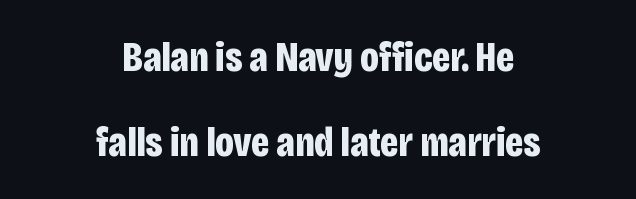
The image shows 42 px bold, condensed sans-serif type, upright; set centered, loose line spacing (2.02x), normal letter spacing, not underlined; low stroke contrast and a large x-height.
